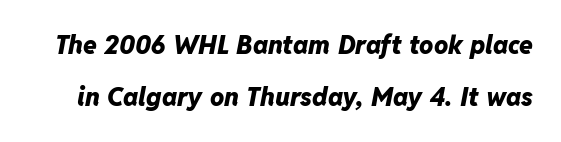
The glyphs look as if they've been sheared to an angle. The string is rendered with underlining switched off. The rendering keeps characters at their native spacing. A dark, heavy texture on the line: the type is bold. You could fit nearly another row in the gap between these rows.
